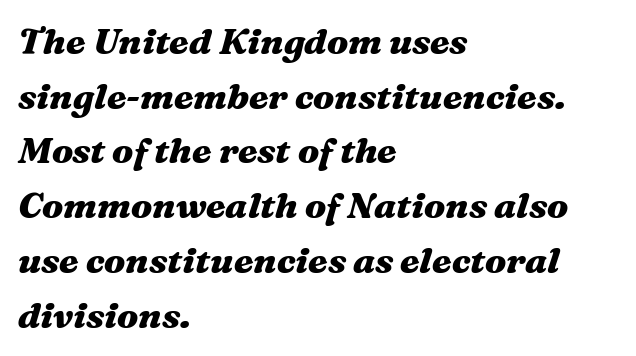
Q: Is the text bold? A: Yes.
Q: Is the text italic (slanted)? A: Yes, it leans right by about 16 degrees.
Q: Is the text underlined? A: No.
Q: How is the paragraph aligned? A: Left-aligned.
Q: Is the spacing between letters normal or unusually wide? A: Normal.
Q: Is the spacing between lines tight, normal or loose? A: Normal.
Q: Width (condensed, normal, or wide)? A: Wide.
Q: Stroke contrast? A: Medium.
Q: x-height? A: Medium.
Q: Monospaced? A: No.
